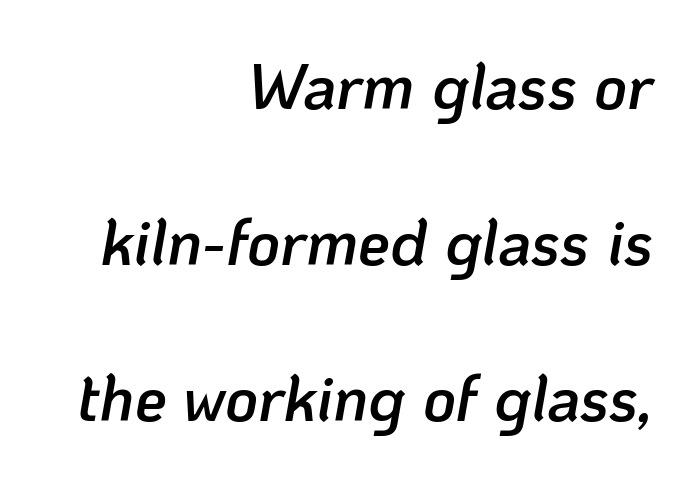
This is moderately heavy type, rendered in semibold. The text carries the slant typical of an italic or oblique font. A bare baseline throughout the passage. Typeset ragged left — the right edge is the straight one. Line spacing here is loose.
